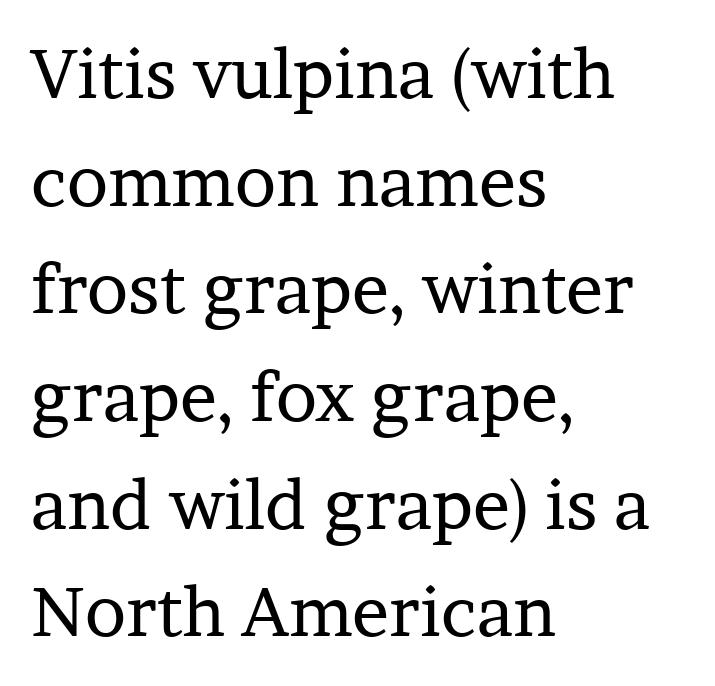
{"serif": "yes", "italic": "no", "bold": "no", "weight": "regular", "width": "normal", "stroke_contrast": "low", "x_height": "medium", "monospaced": "no", "underline": "no", "align": "left", "line_spacing": "normal", "line_spacing_ratio": 1.56, "letter_spacing": "normal", "letter_spacing_em": 0.0, "glyph_px": 69}
